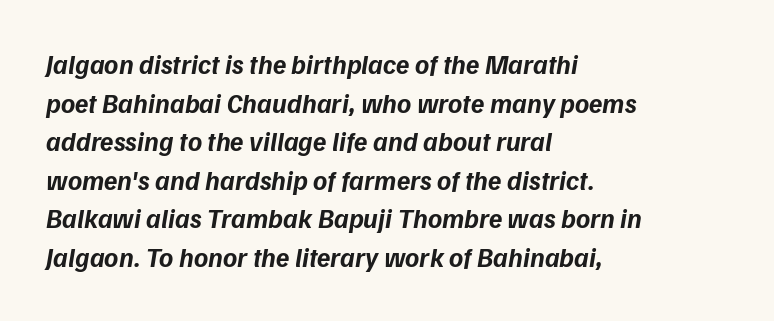
{"italic": "yes", "lean": "right", "slant_degrees": 9, "bold": "yes", "underline": "no", "align": "left", "line_spacing": "normal", "line_spacing_ratio": 1.43, "letter_spacing": "normal", "letter_spacing_em": 0.0, "glyph_px": 27}
